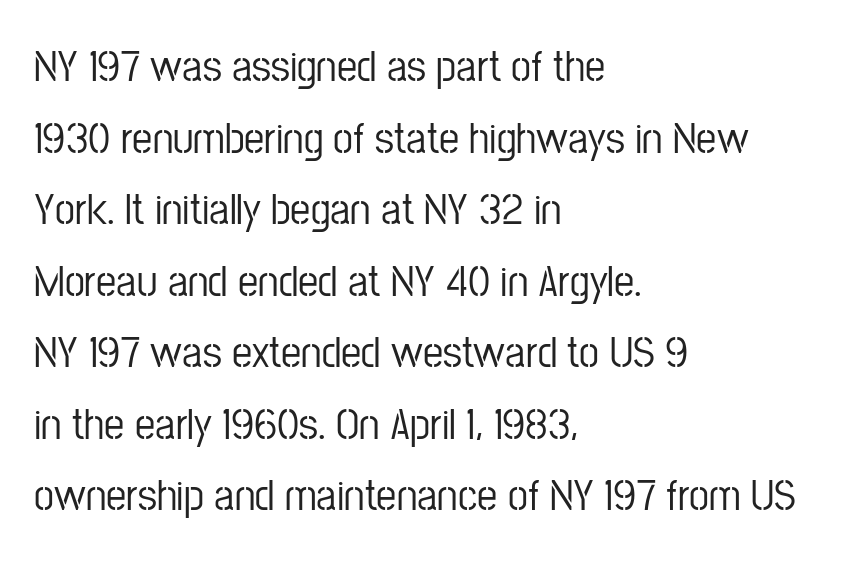
In CSS terms this would be text-align: left. Does the leading feel generous? No, just average. Unlike a traditional serif, this face leaves its strokes unadorned. Is this a fixed-width face? No — the glyphs have proportional, varying widths.
